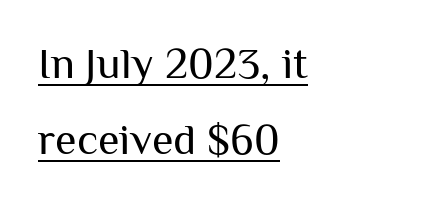
Letter spacing: default. Nope, no serifs anywhere on these letters. Vertical stems look standard width or narrower in stroke. Check the space under the baseline: a stroke is drawn there.
